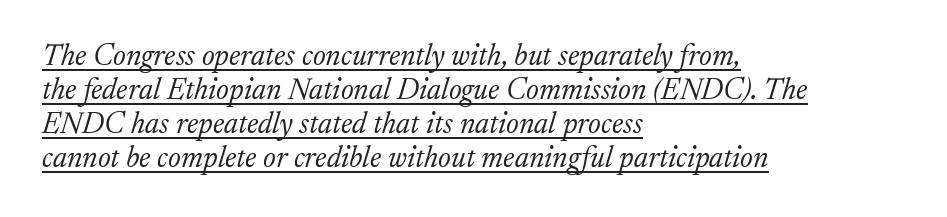
Q: Is the text bold? A: No.
Q: Is the text italic (slanted)? A: Yes, it leans right by about 17 degrees.
Q: Is the typeface a serif or a sans-serif typeface? A: Serif.
Q: Is the text underlined? A: Yes.
Q: How is the paragraph aligned? A: Left-aligned.
Q: Is the spacing between letters normal or unusually wide? A: Normal.
Q: Is the spacing between lines tight, normal or loose? A: Tight.
Q: Width (condensed, normal, or wide)? A: Normal.
Q: Stroke contrast? A: Low.
Q: x-height? A: Medium.
Q: Monospaced? A: No.
